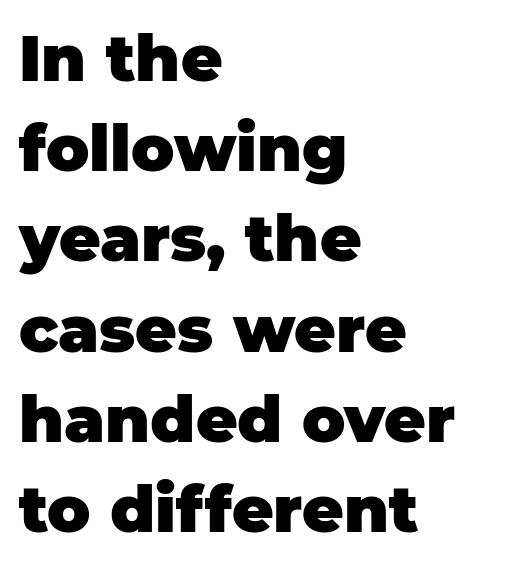
Q: Is the text bold? A: Yes.
Q: Is the text italic (slanted)? A: No, it is upright.
Q: Is the typeface a serif or a sans-serif typeface? A: Sans-serif.
Q: Is the text underlined? A: No.
Q: How is the paragraph aligned? A: Left-aligned.
Q: Is the spacing between letters normal or unusually wide? A: Normal.
Q: Is the spacing between lines tight, normal or loose? A: Normal.
Q: Width (condensed, normal, or wide)? A: Normal.
Q: Stroke contrast? A: Low.
Q: x-height? A: Large.
Q: Monospaced? A: No.
